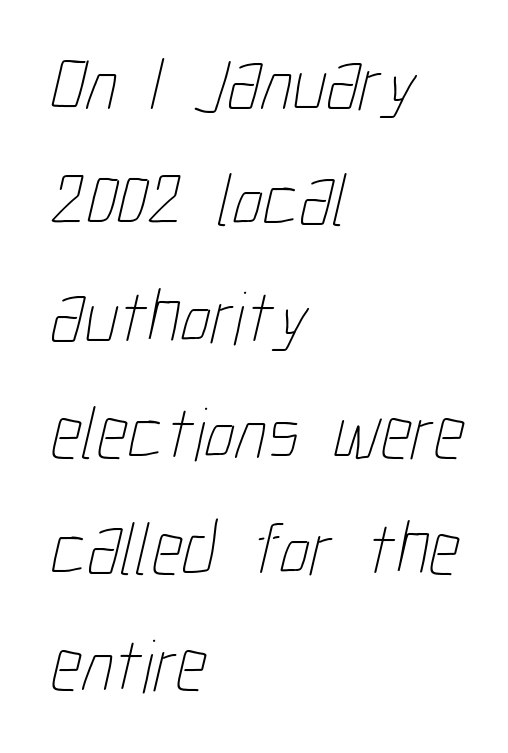
{"bold": "no", "weight": "thin", "width": "condensed", "stroke_contrast": "low", "x_height": "medium", "monospaced": "no", "underline": "no", "align": "left", "line_spacing": "normal", "line_spacing_ratio": 1.53, "letter_spacing": "normal", "letter_spacing_em": 0.0, "glyph_px": 76}
